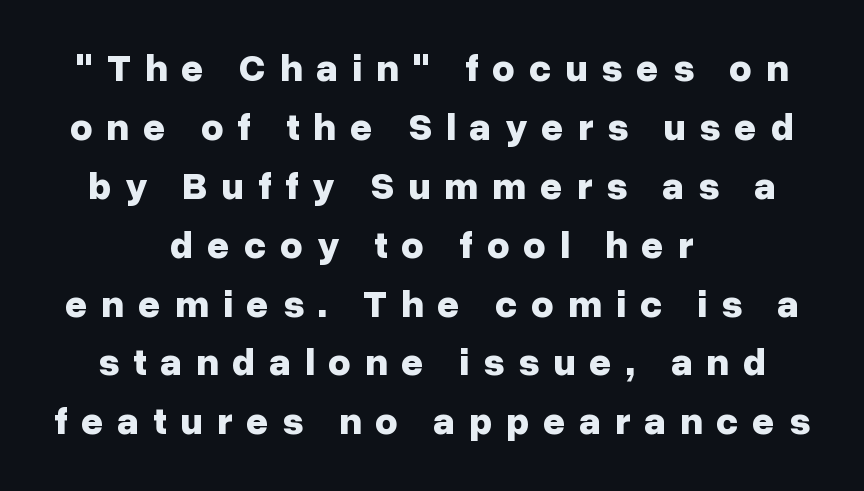
The image shows 39 px bold sans-serif type, upright; set centered, normal line spacing (1.51x), unusually wide letter spacing (+0.35 em), not underlined; low stroke contrast and a medium x-height.
